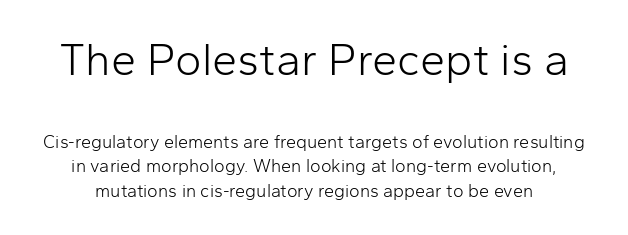
Q: Is the text bold? A: No.
Q: Is the text italic (slanted)? A: No, it is upright.
Q: Is the typeface a serif or a sans-serif typeface? A: Sans-serif.
Q: Is the text underlined? A: No.
Q: Is the spacing between letters normal or unusually wide? A: Normal.
Q: Is the spacing between lines tight, normal or loose? A: Normal.
Q: Which block of text is set in a larger size, the first (top) or the second (bottom)? A: The first (top) one.
Q: Width (condensed, normal, or wide)? A: Normal.
Q: Stroke contrast? A: Low.
Q: x-height? A: Medium.
Q: Monospaced? A: No.
